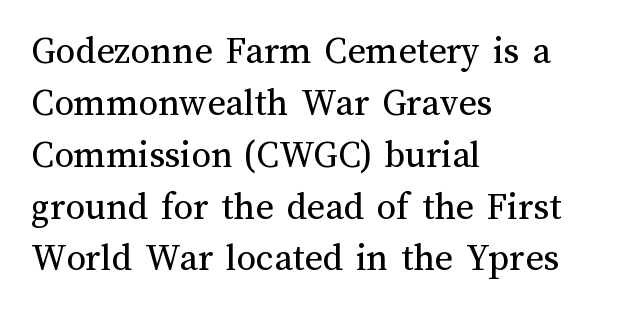
This sample has the flowing, uneven cadence of proportional lettering. Descenders are the only things crossing below the line. Is the block centered? No — it sits flush against the left margin. Each word holds together tightly as a unit, with standard inter-letter gaps.
